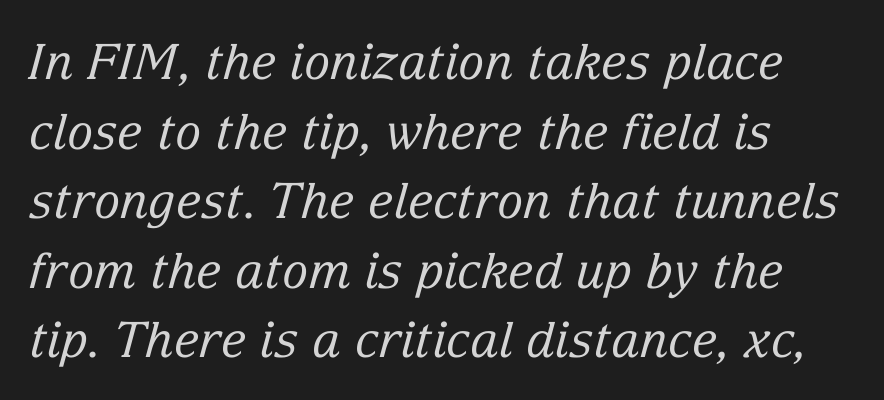
{"serif": "yes", "italic": "yes", "lean": "right", "slant_degrees": 15, "bold": "no", "weight": "regular", "width": "normal", "stroke_contrast": "low", "x_height": "medium", "monospaced": "no", "underline": "no", "line_spacing": "normal", "line_spacing_ratio": 1.42, "letter_spacing": "normal", "letter_spacing_em": 0.0, "glyph_px": 49}
